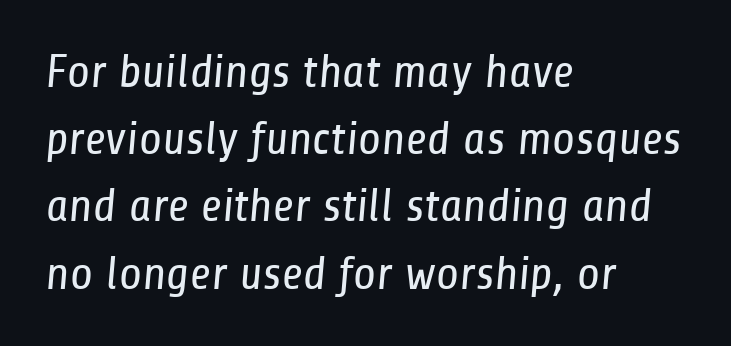
Q: Is the text bold? A: No.
Q: Is the typeface a serif or a sans-serif typeface? A: Sans-serif.
Q: Is the text underlined? A: No.
Q: How is the paragraph aligned? A: Left-aligned.
Q: Is the spacing between letters normal or unusually wide? A: Normal.
Q: Is the spacing between lines tight, normal or loose? A: Normal.
Q: Width (condensed, normal, or wide)? A: Condensed.
Q: Stroke contrast? A: Low.
Q: x-height? A: Medium.
Q: Monospaced? A: No.
